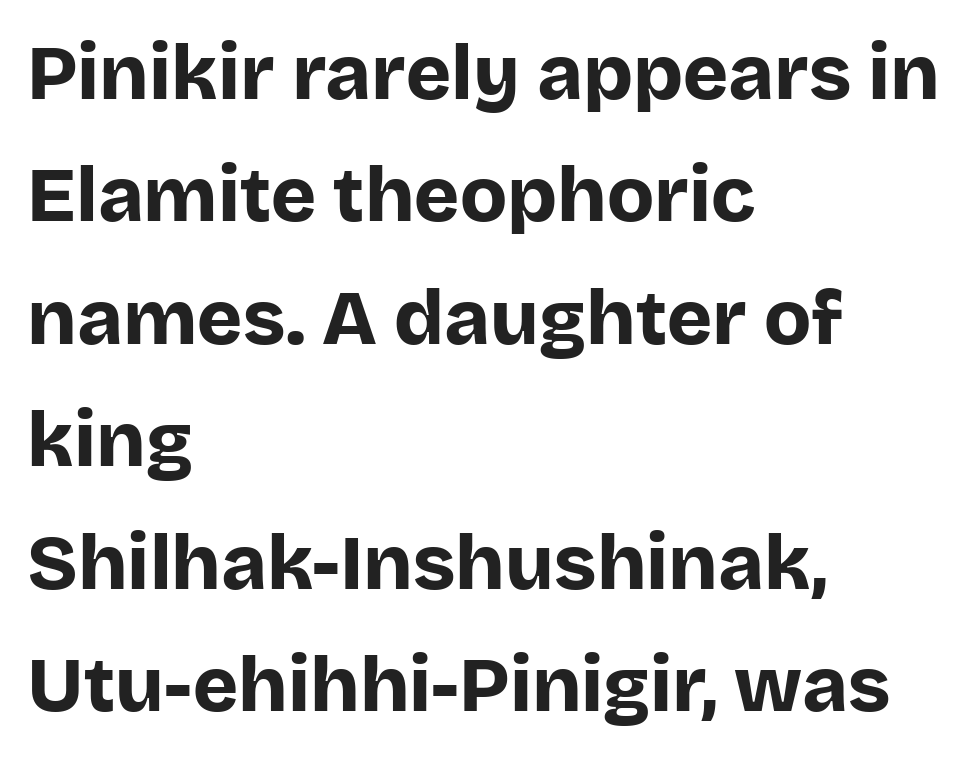
Q: Is the text bold? A: Yes.
Q: Is the text italic (slanted)? A: No, it is upright.
Q: Is the typeface a serif or a sans-serif typeface? A: Sans-serif.
Q: Is the text underlined? A: No.
Q: How is the paragraph aligned? A: Left-aligned.
Q: Is the spacing between letters normal or unusually wide? A: Normal.
Q: Is the spacing between lines tight, normal or loose? A: Normal.
Q: Width (condensed, normal, or wide)? A: Normal.
Q: Stroke contrast? A: Low.
Q: x-height? A: Large.
Q: Monospaced? A: No.
